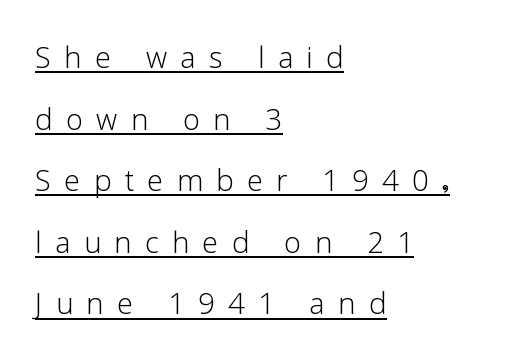
{"serif": "no", "italic": "no", "bold": "no", "weight": "light", "width": "normal", "stroke_contrast": "low", "x_height": "medium", "monospaced": "no", "underline": "yes", "align": "left", "line_spacing": "normal", "line_spacing_ratio": 1.58, "letter_spacing": "wide", "letter_spacing_em": 0.34, "glyph_px": 39}
